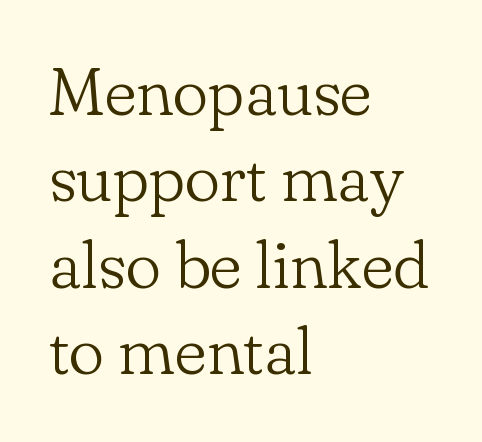
{"serif": "yes", "italic": "no", "bold": "no", "weight": "light", "width": "normal", "stroke_contrast": "low", "x_height": "small", "monospaced": "no", "underline": "no", "align": "left", "line_spacing": "normal", "line_spacing_ratio": 1.29, "letter_spacing": "normal", "letter_spacing_em": 0.0, "glyph_px": 67}
